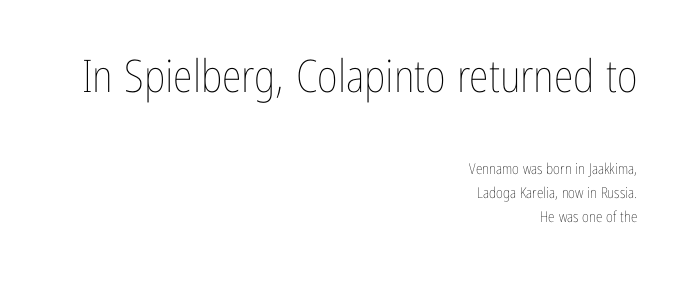
The image shows 45 px thin, condensed type, upright; set right-aligned, normal line spacing (1.6x), normal letter spacing, not underlined; the first (top) block is 3.0x larger; low stroke contrast and a medium x-height.
